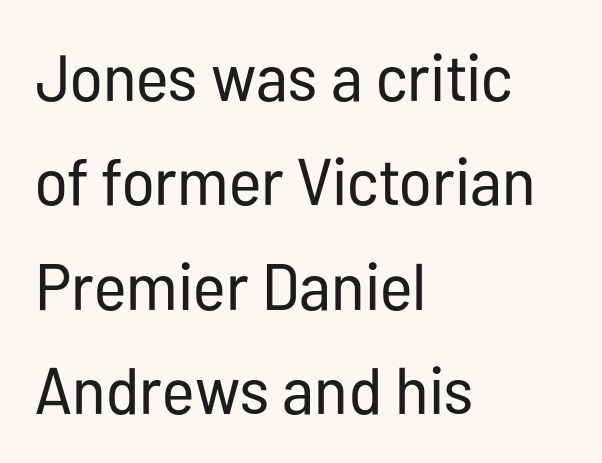
{"serif": "no", "italic": "no", "bold": "no", "weight": "regular", "width": "condensed", "stroke_contrast": "low", "x_height": "medium", "monospaced": "no", "underline": "no", "align": "left", "line_spacing": "normal", "line_spacing_ratio": 1.58, "letter_spacing": "normal", "letter_spacing_em": 0.0, "glyph_px": 66}
